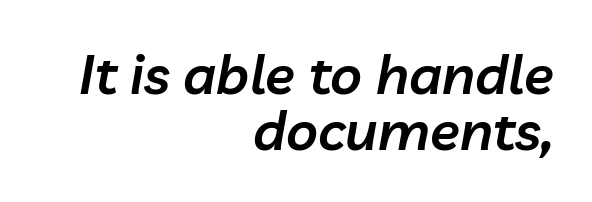
A typesetter would mark this as italic. Do the characters align in a grid? No, the font is proportional. Default kerning and tracking; the words read as compact shapes. Alignment: flush right. Typesetter's note: demi weight, one step under bold.
